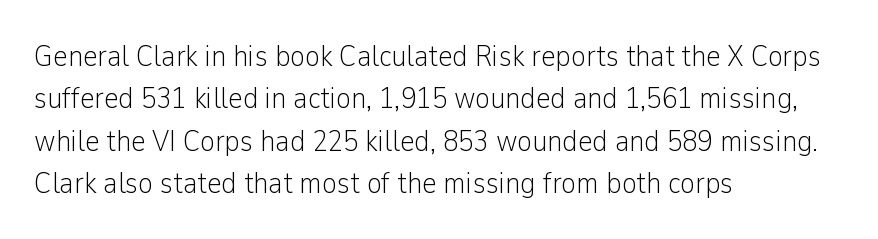
The image shows 31 px light, condensed sans-serif type, upright; set left-aligned, normal line spacing (1.37x), normal letter spacing, not underlined; low stroke contrast and a medium x-height.
